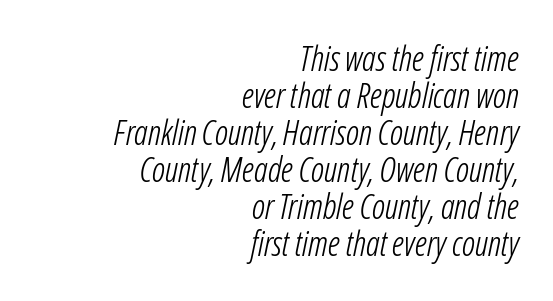
Q: Is the text bold? A: No.
Q: Is the text italic (slanted)? A: Yes, it leans right by about 12 degrees.
Q: Is the text underlined? A: No.
Q: How is the paragraph aligned? A: Right-aligned.
Q: Is the spacing between letters normal or unusually wide? A: Normal.
Q: Is the spacing between lines tight, normal or loose? A: Tight.
Q: Width (condensed, normal, or wide)? A: Condensed.
Q: Stroke contrast? A: Low.
Q: x-height? A: Medium.
Q: Monospaced? A: No.
